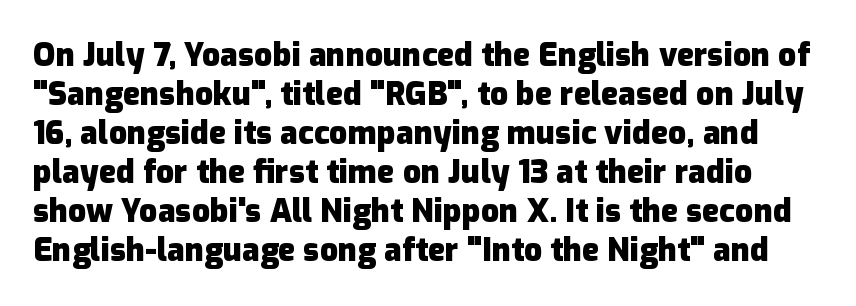
Q: Is the text bold? A: Yes.
Q: Is the text italic (slanted)? A: No, it is upright.
Q: Is the typeface a serif or a sans-serif typeface? A: Sans-serif.
Q: Is the text underlined? A: No.
Q: Is the spacing between letters normal or unusually wide? A: Normal.
Q: Width (condensed, normal, or wide)? A: Normal.
Q: Stroke contrast? A: Low.
Q: x-height? A: Medium.
Q: Monospaced? A: No.
